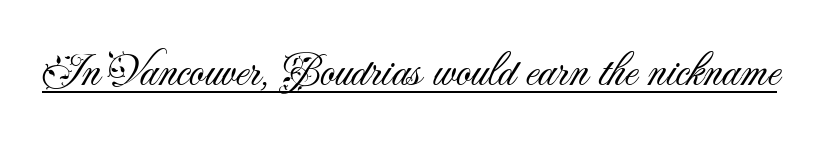
Check where the strokes stop: nothing finishes them off — pure sans. A typesetter would call this proportional, since set widths differ per character. Inter-character spacing is left at the font's built-in metrics. Honestly, the underline is the first thing you notice here.
